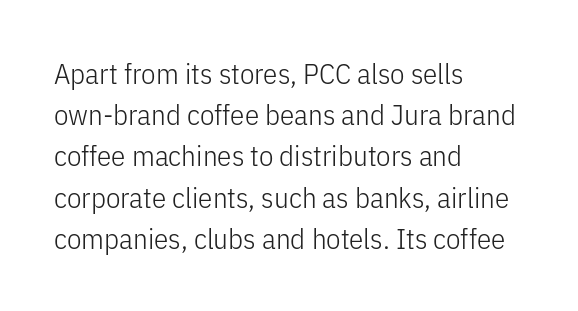
It's the straight-up-and-down kind of type. This sample has the flowing, uneven cadence of proportional lettering. The rendering keeps characters at their native spacing. To sum up the face: it is a sans, with no serifs.
